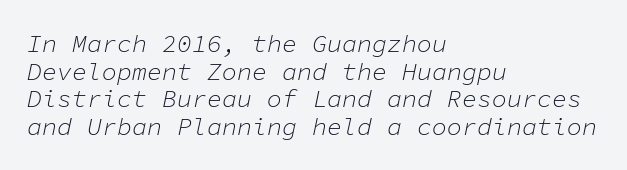
{"italic": "yes", "lean": "right", "slant_degrees": 11, "bold": "no", "underline": "no", "align": "left", "line_spacing": "tight", "line_spacing_ratio": 1.11, "letter_spacing": "normal", "letter_spacing_em": 0.0, "glyph_px": 25}
